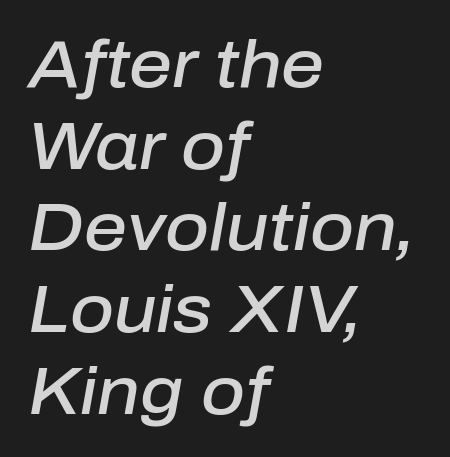
The image shows 67 px semibold type, italic (leaning right); set left-aligned, line spacing 1.22x, normal letter spacing, not underlined; low stroke contrast and a medium x-height.
